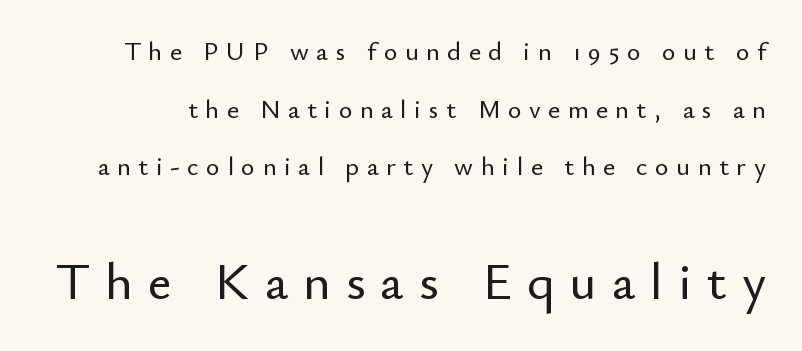
Looks like regular typesetting: each glyph gets only the width it needs. This rendering features lettering with no underline. No feet cap the strokes, marking this as sans-serif type. A roman cut, with each character standing at attention.
